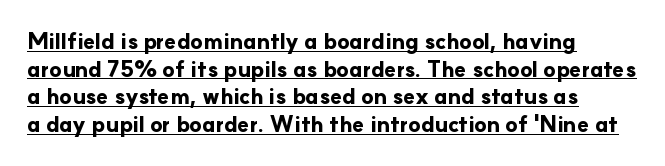
The image shows 22 px bold type, upright; set left-aligned, normal line spacing (1.26x), normal letter spacing, underlined.
